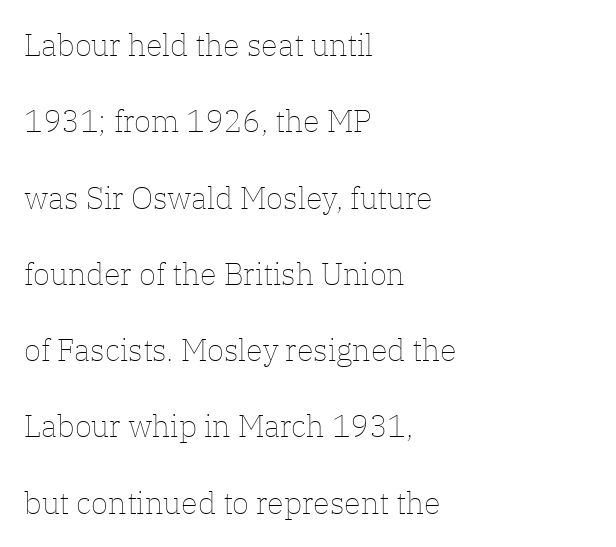
Q: Is the text bold? A: No.
Q: Is the text italic (slanted)? A: No, it is upright.
Q: Is the text underlined? A: No.
Q: How is the paragraph aligned? A: Left-aligned.
Q: Is the spacing between letters normal or unusually wide? A: Normal.
Q: Is the spacing between lines tight, normal or loose? A: Loose.
Q: Width (condensed, normal, or wide)? A: Normal.
Q: Stroke contrast? A: Low.
Q: x-height? A: Medium.
Q: Monospaced? A: No.
